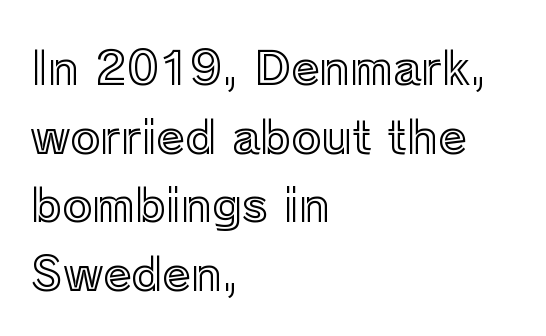
{"italic": "no", "width": "normal", "x_height": "medium", "monospaced": "no", "underline": "no", "align": "left", "line_spacing": "normal", "line_spacing_ratio": 1.49, "letter_spacing": "normal", "letter_spacing_em": 0.0, "glyph_px": 46}
